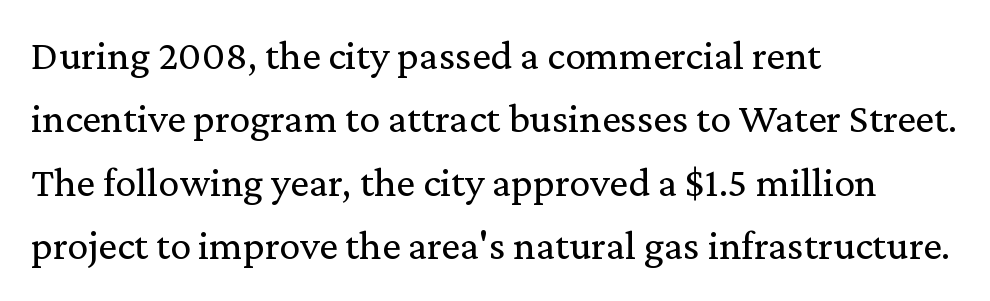
{"serif": "yes", "italic": "no", "bold": "no", "weight": "regular", "width": "normal", "stroke_contrast": "low", "x_height": "medium", "monospaced": "no", "underline": "no", "align": "left", "line_spacing": "normal", "line_spacing_ratio": 1.51, "letter_spacing": "normal", "letter_spacing_em": 0.0, "glyph_px": 42}
